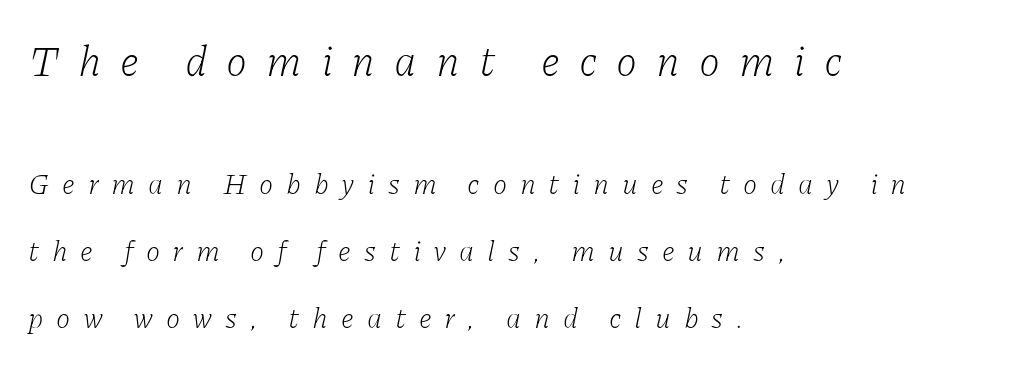
{"serif": "yes", "italic": "yes", "lean": "right", "slant_degrees": 11, "bold": "no", "weight": "light", "width": "normal", "stroke_contrast": "low", "x_height": "medium", "monospaced": "no", "underline": "no", "align": "left", "line_spacing": "loose", "line_spacing_ratio": 2.3, "letter_spacing": "wide", "letter_spacing_em": 0.44, "larger_block": "first", "size_ratio": 1.48, "glyph_px": 43}
